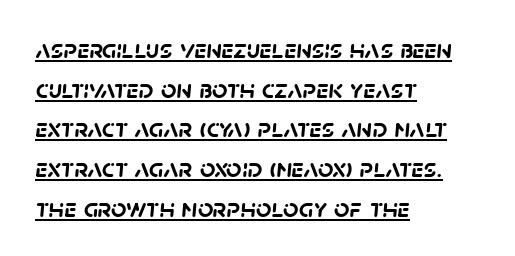
In terms of letterspacing, this is plain default setting. Set as a true bold cut, around the 700 mark. Leading: standard. The rendered words wear a rule along their underside. Typeset ragged right — the left edge is the straight one.
